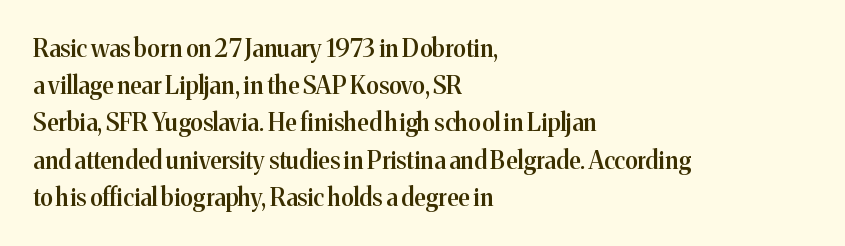
Q: Is the text bold? A: Semi-bold.
Q: Is the text italic (slanted)? A: No, it is upright.
Q: Is the text underlined? A: No.
Q: How is the paragraph aligned? A: Left-aligned.
Q: Is the spacing between letters normal or unusually wide? A: Normal.
Q: Is the spacing between lines tight, normal or loose? A: Normal.
